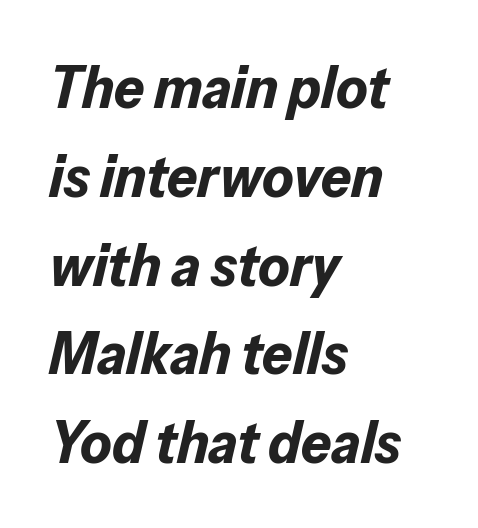
Q: Is the text bold? A: Yes.
Q: Is the text italic (slanted)? A: Yes, it leans right by about 13 degrees.
Q: Is the text underlined? A: No.
Q: How is the paragraph aligned? A: Left-aligned.
Q: Is the spacing between letters normal or unusually wide? A: Normal.
Q: Is the spacing between lines tight, normal or loose? A: Normal.
Q: Width (condensed, normal, or wide)? A: Normal.
Q: Stroke contrast? A: Low.
Q: x-height? A: Medium.
Q: Monospaced? A: No.
